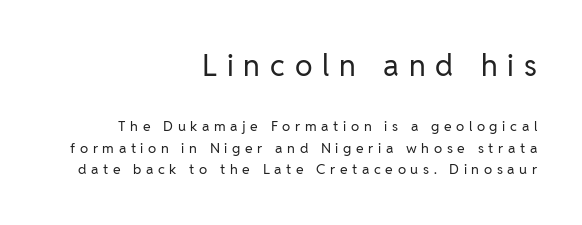
Q: Is the text bold? A: No.
Q: Is the text italic (slanted)? A: No, it is upright.
Q: Is the typeface a serif or a sans-serif typeface? A: Sans-serif.
Q: Is the text underlined? A: No.
Q: How is the paragraph aligned? A: Right-aligned.
Q: Is the spacing between letters normal or unusually wide? A: Unusually wide.
Q: Is the spacing between lines tight, normal or loose? A: Normal.
Q: Which block of text is set in a larger size, the first (top) or the second (bottom)? A: The first (top) one.
Q: Width (condensed, normal, or wide)? A: Normal.
Q: Stroke contrast? A: Low.
Q: x-height? A: Medium.
Q: Monospaced? A: No.
